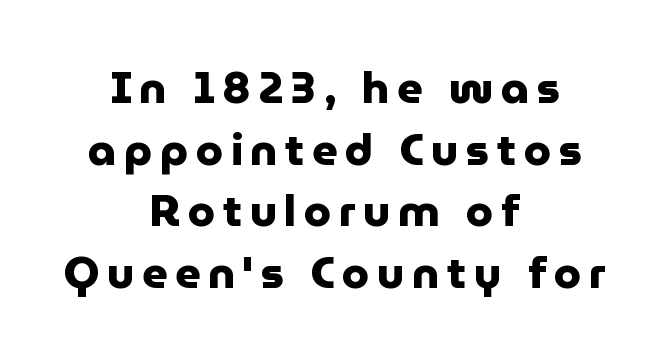
Character widths vary here, with narrow letters taking less room than wide ones. If you drew a line through each stem, it would be perfectly vertical. Clear beneath every line of the passage. One glance says typical: line gaps are just what's usual. Typeset on center — no edge is straight. Thick stems and heavy bowls — unmistakably bold.
